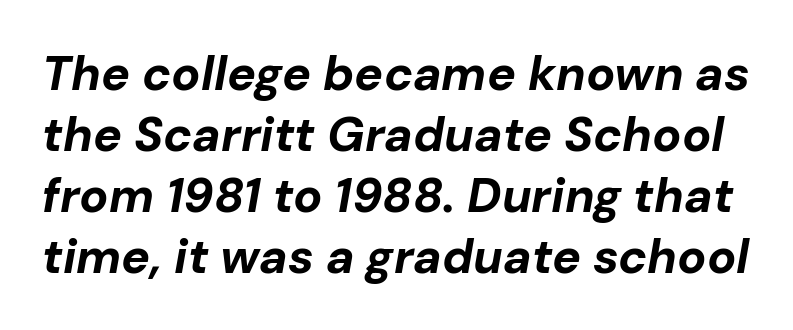
{"italic": "yes", "lean": "right", "slant_degrees": 10, "bold": "yes", "weight": "bold", "width": "normal", "stroke_contrast": "low", "x_height": "medium", "monospaced": "no", "underline": "no", "line_spacing": "normal", "line_spacing_ratio": 1.27, "letter_spacing": "normal", "letter_spacing_em": 0.0, "glyph_px": 48}
